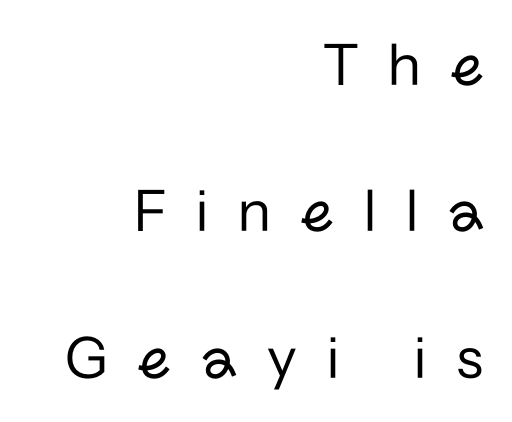
{"serif": "no", "italic": "no", "bold": "no", "weight": "regular", "width": "normal", "stroke_contrast": "low", "x_height": "medium", "monospaced": "no", "underline": "no", "align": "right", "line_spacing": "loose", "line_spacing_ratio": 2.36, "letter_spacing": "wide", "letter_spacing_em": 0.48, "glyph_px": 62}
